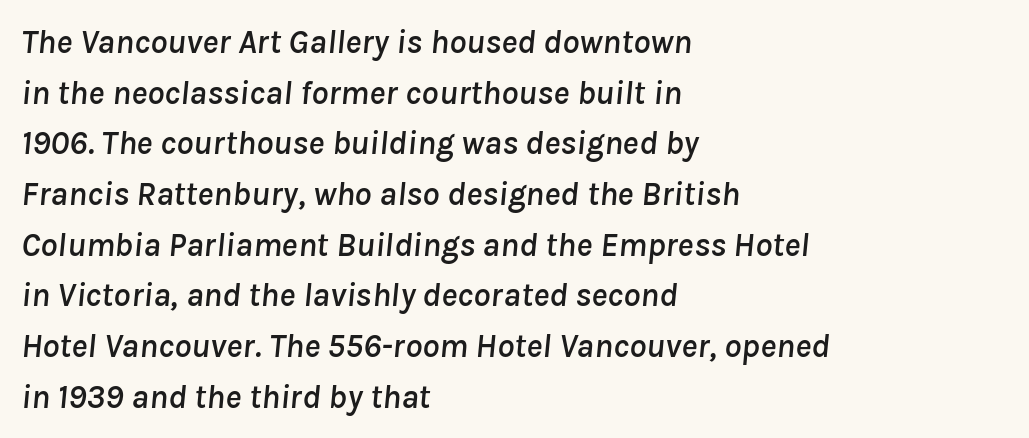
The paragraph has a hard left edge and a soft right edge. Spacing verdict: proportional, widths tailored to each character. Looking at the ascenders, they clearly lean. Underlining? Definitely not there.
